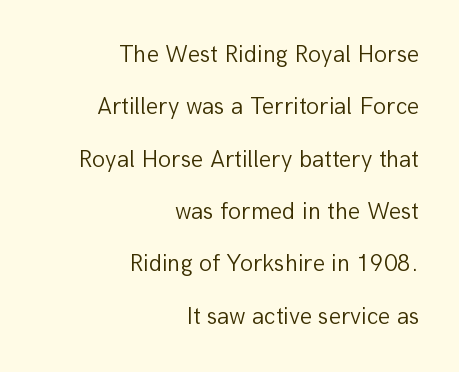
The image shows 24 px text type, upright; set right-aligned, loose line spacing (2.18x), normal letter spacing, not underlined.
